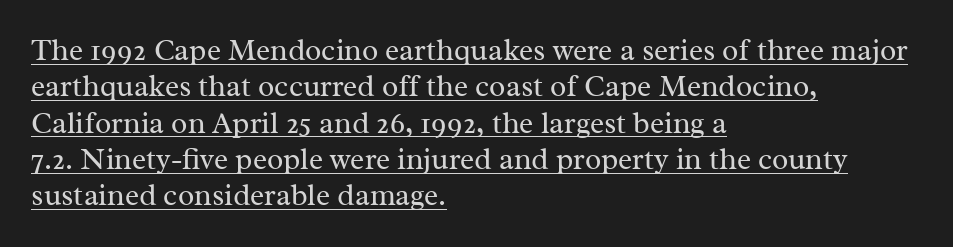
Is this a fixed-width face? No — the glyphs have proportional, varying widths. Is this a heavy cut? Hardly; it is regular or lighter. Nobody touched the tracking dial on this one. Typographically, this falls in the serif category. Like a heading marked for emphasis, these lines bear an underscore.
